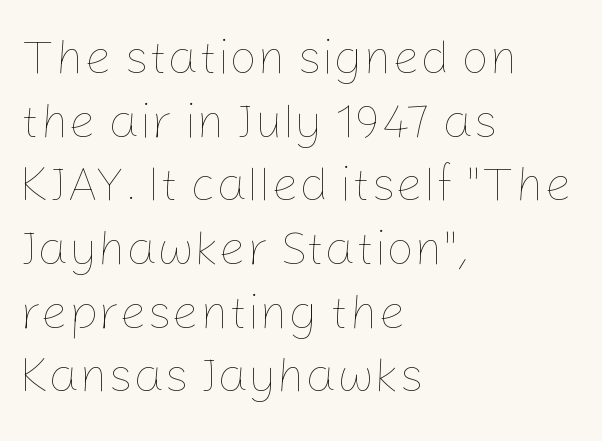
{"italic": "no", "bold": "no", "weight": "thin", "width": "normal", "stroke_contrast": "low", "x_height": "medium", "monospaced": "no", "underline": "no", "align": "left", "line_spacing": "normal", "line_spacing_ratio": 1.3, "letter_spacing": "normal", "letter_spacing_em": 0.0, "glyph_px": 49}
